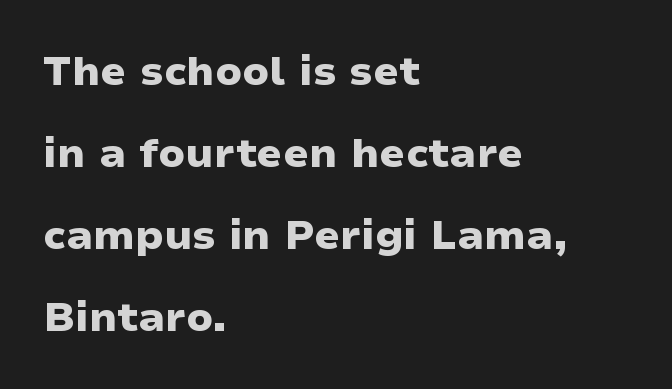
The image shows 41 px heavy, wide sans-serif type, upright; set left-aligned, loose line spacing (2.0x), normal letter spacing, not underlined; low stroke contrast and a medium x-height.
